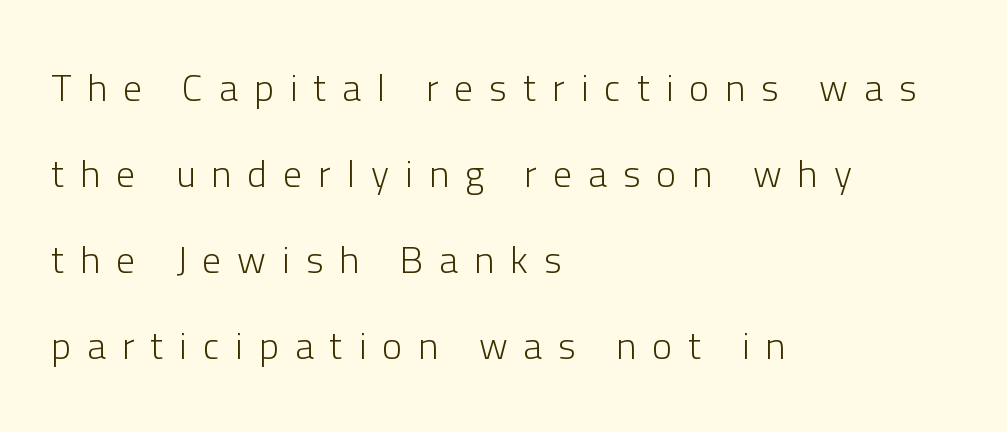
The image shows 38 px light sans-serif type, upright; set left-aligned, loose line spacing (2.26x), unusually wide letter spacing (+0.42 em), not underlined; low stroke contrast and a medium x-height.
